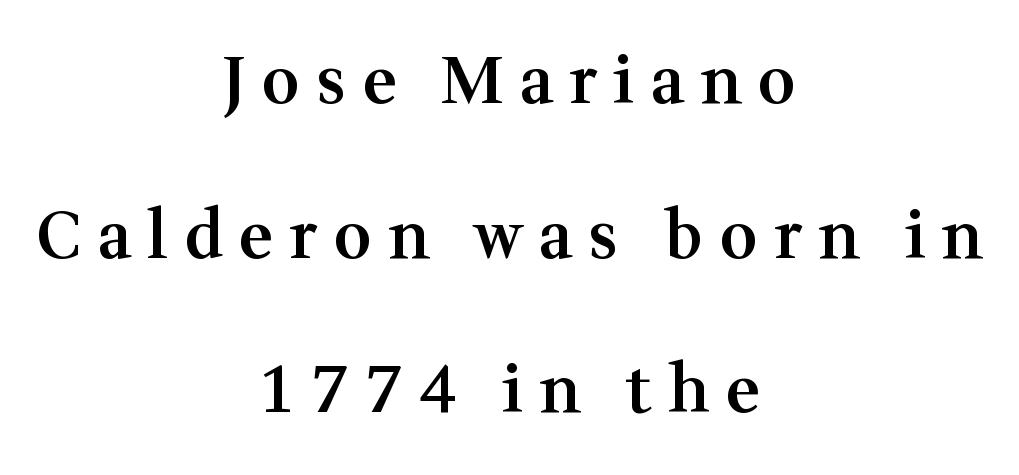
Lines of text with bare space underneath. I'd describe the lettering as semibold — firm but not a full bold. When letters stand straight like this, we call the style roman or upright. This block would shrink considerably if given ordinary leading; it's expanded now.
